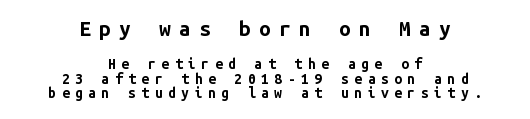
{"italic": "no", "bold": "yes", "underline": "no", "align": "center", "line_spacing": "tight", "line_spacing_ratio": 1.05, "letter_spacing": "wide", "letter_spacing_em": 0.39, "larger_block": "first", "size_ratio": 1.5, "glyph_px": 21}
